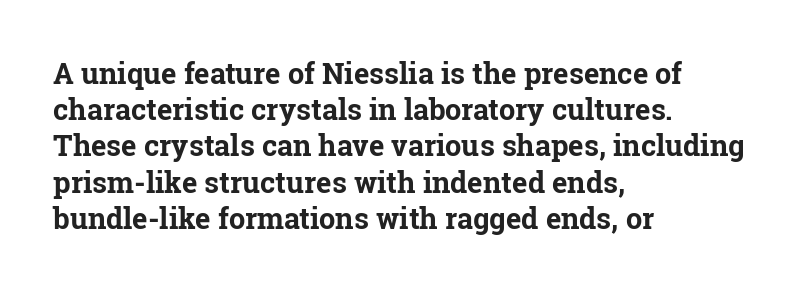
The image shows 29 px bold serif type, upright; set left-aligned, normal line spacing (1.25x), normal letter spacing, not underlined; low stroke contrast and a medium x-height.
